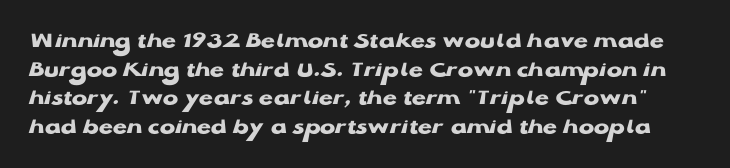
The image shows 23 px bold type, upright; set line spacing 1.24x, normal letter spacing, not underlined.
